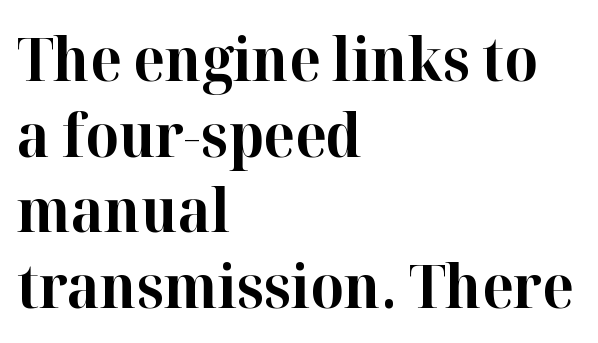
The image shows 59 px bold serif type, upright; set left-aligned, normal line spacing (1.28x), normal letter spacing, not underlined; high stroke contrast and a medium x-height.
